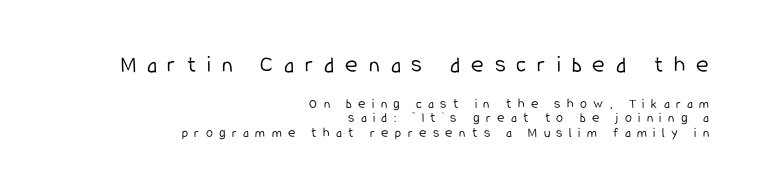
Q: Is the text bold? A: No.
Q: Is the text italic (slanted)? A: No, it is upright.
Q: Is the text underlined? A: No.
Q: How is the paragraph aligned? A: Right-aligned.
Q: Is the spacing between letters normal or unusually wide? A: Unusually wide.
Q: Is the spacing between lines tight, normal or loose? A: Tight.
Q: Which block of text is set in a larger size, the first (top) or the second (bottom)? A: The first (top) one.
